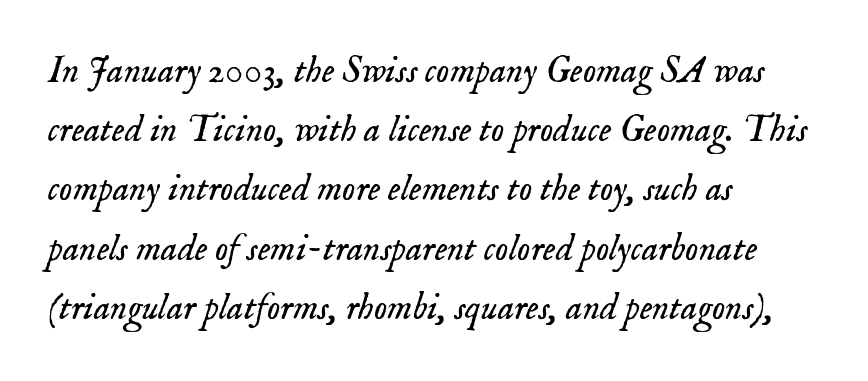
Q: Is the text bold? A: No.
Q: Is the text italic (slanted)? A: Yes, it leans right by about 18 degrees.
Q: Is the typeface a serif or a sans-serif typeface? A: Serif.
Q: Is the text underlined? A: No.
Q: How is the paragraph aligned? A: Left-aligned.
Q: Is the spacing between letters normal or unusually wide? A: Normal.
Q: Is the spacing between lines tight, normal or loose? A: Normal.
Q: Width (condensed, normal, or wide)? A: Normal.
Q: Stroke contrast? A: Low.
Q: x-height? A: Small.
Q: Monospaced? A: No.
